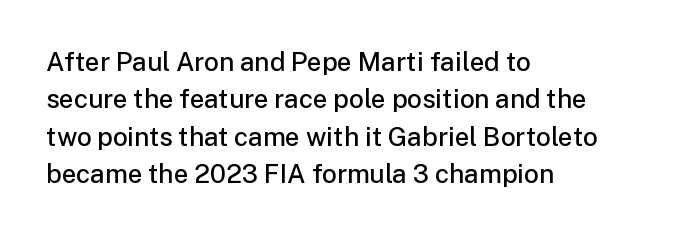
One-word summary of the alignment: left. A bit beefed up — I'd call it semibold rather than bold. Normally led — the rows are evenly, conventionally spaced. Bare-footed words on every line. If you drew a line through each stem, it would be perfectly vertical.
